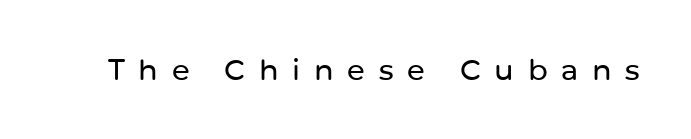
Q: Is the text italic (slanted)? A: No, it is upright.
Q: Is the typeface a serif or a sans-serif typeface? A: Sans-serif.
Q: Is the text underlined? A: No.
Q: Is the spacing between letters normal or unusually wide? A: Unusually wide.
Q: Width (condensed, normal, or wide)? A: Normal.
Q: Stroke contrast? A: Low.
Q: x-height? A: Medium.
Q: Monospaced? A: No.
